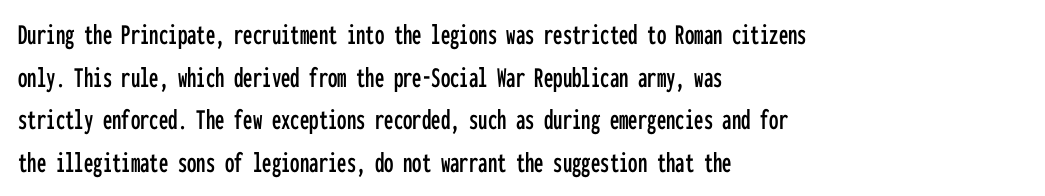
Q: Is the text italic (slanted)? A: No, it is upright.
Q: Is the typeface a serif or a sans-serif typeface? A: Sans-serif.
Q: Is the text underlined? A: No.
Q: How is the paragraph aligned? A: Left-aligned.
Q: Is the spacing between letters normal or unusually wide? A: Normal.
Q: Is the spacing between lines tight, normal or loose? A: Normal.
Q: Width (condensed, normal, or wide)? A: Condensed.
Q: Stroke contrast? A: Low.
Q: x-height? A: Medium.
Q: Monospaced? A: Yes.
